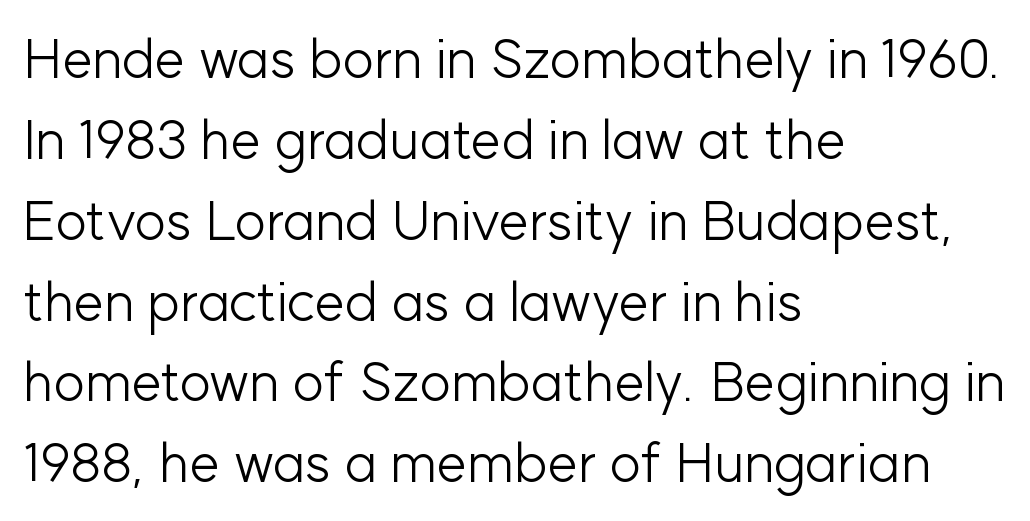
Q: Is the text bold? A: No.
Q: Is the text italic (slanted)? A: No, it is upright.
Q: Is the typeface a serif or a sans-serif typeface? A: Sans-serif.
Q: Is the text underlined? A: No.
Q: How is the paragraph aligned? A: Left-aligned.
Q: Is the spacing between letters normal or unusually wide? A: Normal.
Q: Is the spacing between lines tight, normal or loose? A: Normal.
Q: Width (condensed, normal, or wide)? A: Normal.
Q: Stroke contrast? A: Low.
Q: x-height? A: Medium.
Q: Monospaced? A: No.
